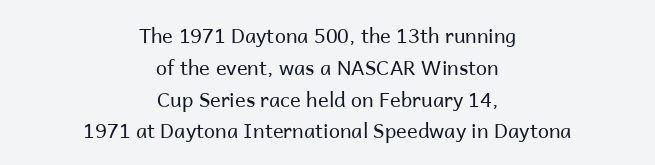
{"italic": "no", "bold": "no", "underline": "no", "align": "center", "line_spacing": "normal", "line_spacing_ratio": 1.59, "letter_spacing": "normal", "letter_spacing_em": 0.0, "glyph_px": 20}
